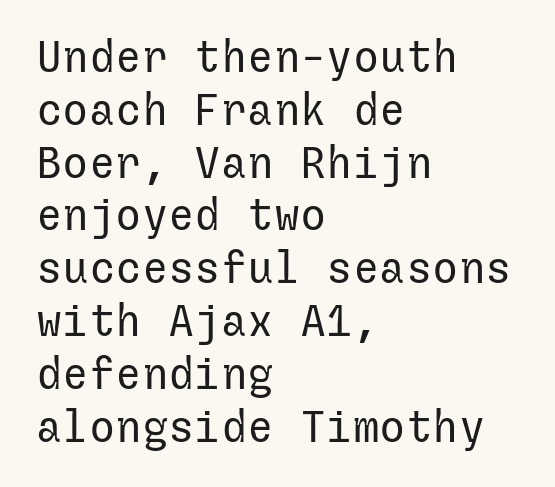
{"serif": "no", "italic": "no", "bold": "no", "weight": "regular", "width": "normal", "stroke_contrast": "low", "x_height": "medium", "underline": "no", "align": "left", "line_spacing_ratio": 1.2, "letter_spacing": "normal", "letter_spacing_em": 0.0, "glyph_px": 44}
